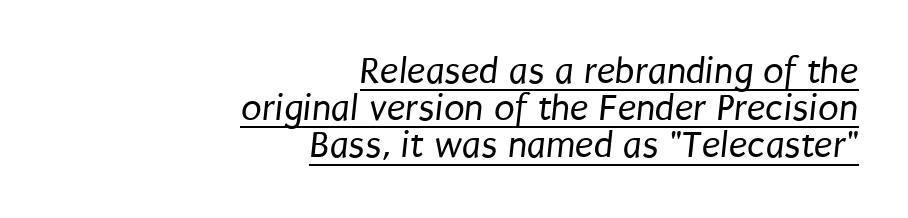
Q: Is the text bold? A: No.
Q: Is the typeface a serif or a sans-serif typeface? A: Sans-serif.
Q: Is the text underlined? A: Yes.
Q: How is the paragraph aligned? A: Right-aligned.
Q: Is the spacing between letters normal or unusually wide? A: Normal.
Q: Is the spacing between lines tight, normal or loose? A: Tight.
Q: Width (condensed, normal, or wide)? A: Condensed.
Q: Stroke contrast? A: Low.
Q: x-height? A: Large.
Q: Monospaced? A: No.
